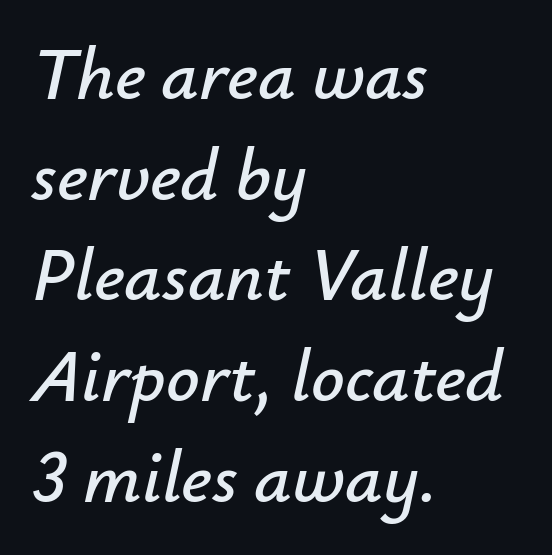
The image shows 74 px text type, italic (leaning right); set left-aligned, normal line spacing (1.36x), normal letter spacing, not underlined; low stroke contrast and a small x-height.
